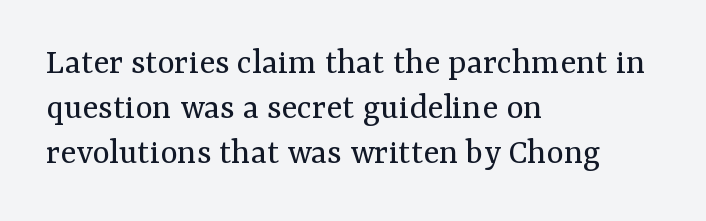
Q: Is the text bold? A: No.
Q: Is the text italic (slanted)? A: No, it is upright.
Q: Is the typeface a serif or a sans-serif typeface? A: Serif.
Q: Is the text underlined? A: No.
Q: How is the paragraph aligned? A: Left-aligned.
Q: Is the spacing between letters normal or unusually wide? A: Normal.
Q: Width (condensed, normal, or wide)? A: Normal.
Q: Stroke contrast? A: Medium.
Q: x-height? A: Medium.
Q: Monospaced? A: No.
